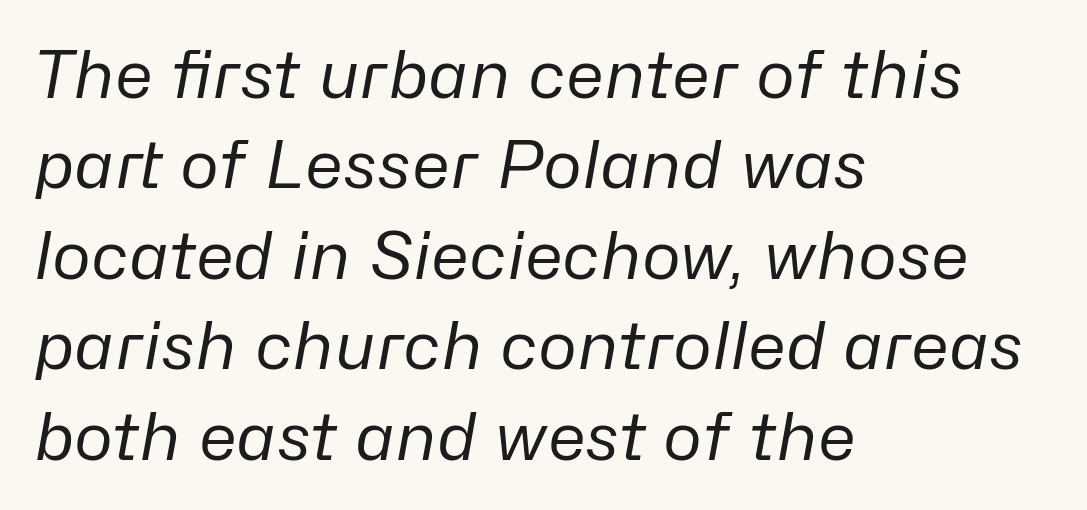
{"italic": "yes", "lean": "right", "slant_degrees": 10, "bold": "no", "weight": "regular", "width": "normal", "stroke_contrast": "low", "x_height": "medium", "monospaced": "no", "underline": "no", "align": "left", "line_spacing": "normal", "line_spacing_ratio": 1.37, "letter_spacing": "normal", "letter_spacing_em": 0.0, "glyph_px": 66}
